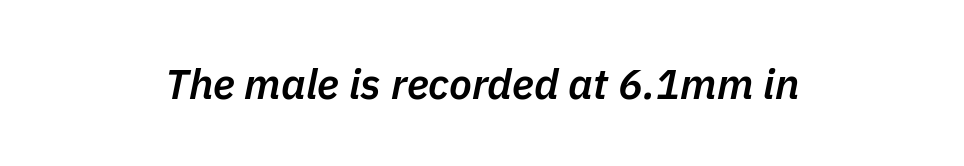
Q: Is the text bold? A: Semi-bold.
Q: Is the text italic (slanted)? A: Yes, it leans right by about 11 degrees.
Q: Is the text underlined? A: No.
Q: How is the paragraph aligned? A: Centered.
Q: Is the spacing between letters normal or unusually wide? A: Normal.
Q: Width (condensed, normal, or wide)? A: Normal.
Q: Stroke contrast? A: Low.
Q: x-height? A: Medium.
Q: Monospaced? A: No.
